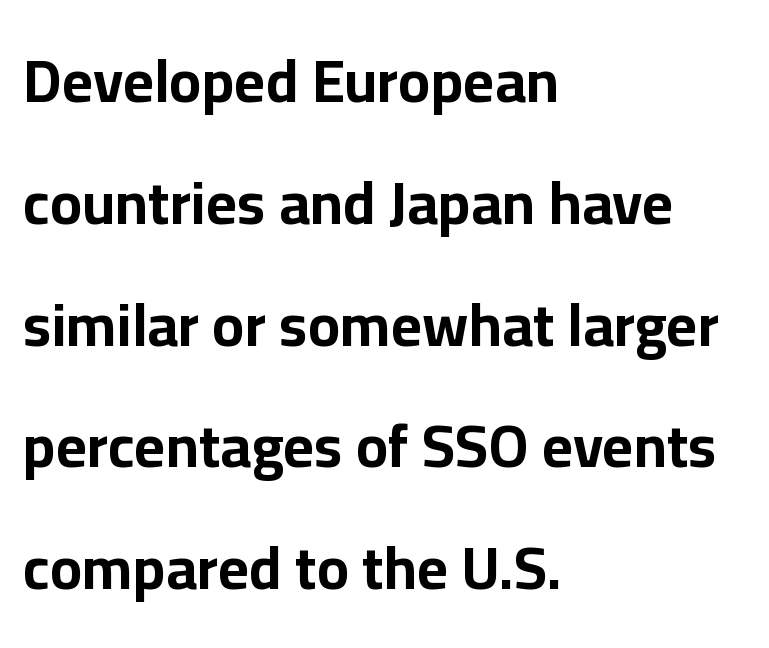
{"serif": "no", "italic": "no", "bold": "yes", "weight": "bold", "width": "normal", "stroke_contrast": "low", "x_height": "medium", "monospaced": "no", "underline": "no", "align": "left", "line_spacing": "loose", "line_spacing_ratio": 2.03, "letter_spacing": "normal", "letter_spacing_em": 0.0, "glyph_px": 60}
